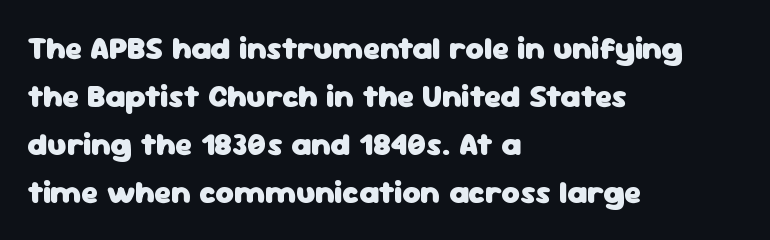
Q: Is the text bold? A: Yes.
Q: Is the text italic (slanted)? A: No, it is upright.
Q: Is the typeface a serif or a sans-serif typeface? A: Sans-serif.
Q: Is the text underlined? A: No.
Q: How is the paragraph aligned? A: Left-aligned.
Q: Is the spacing between letters normal or unusually wide? A: Normal.
Q: Is the spacing between lines tight, normal or loose? A: Normal.
Q: Width (condensed, normal, or wide)? A: Normal.
Q: Stroke contrast? A: Low.
Q: x-height? A: Medium.
Q: Monospaced? A: No.
